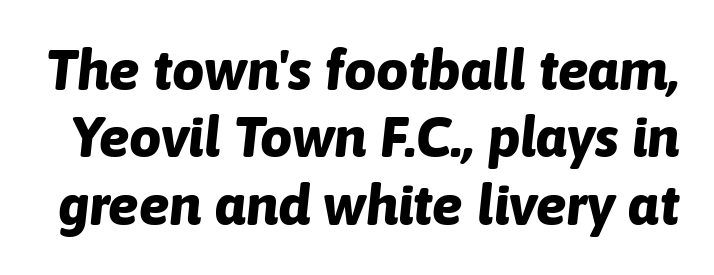
The image shows 57 px bold type, italic (leaning right); set line spacing 1.18x, normal letter spacing, not underlined; low stroke contrast and a medium x-height.
